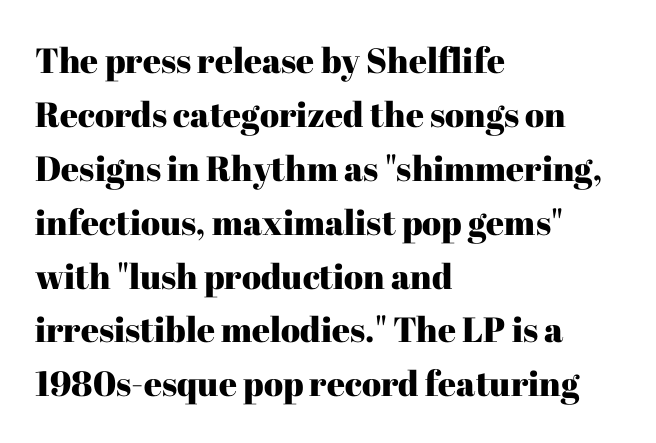
The horizontal fit of the characters is conventional and even. Has an underline been added? It has not. The rendering shows small feet on the letterforms — a serif design. Tall strokes in this sample are plumb rather than angled. Proportional: the letters do not fall into vertical columns. Students, observe: this is what conventionally led text looks like.
